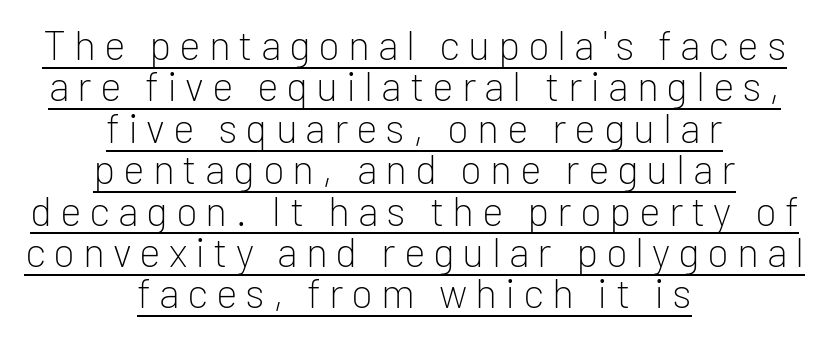
{"serif": "no", "italic": "no", "bold": "no", "weight": "light", "width": "normal", "stroke_contrast": "low", "x_height": "medium", "monospaced": "no", "underline": "yes", "align": "center", "line_spacing": "tight", "line_spacing_ratio": 1.01, "glyph_px": 41}
